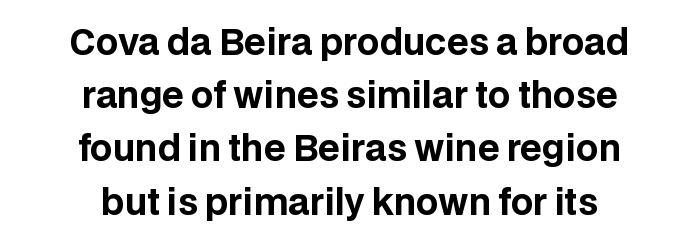
{"serif": "no", "italic": "no", "bold": "yes", "weight": "bold", "width": "normal", "stroke_contrast": "low", "x_height": "large", "monospaced": "no", "underline": "no", "align": "center", "line_spacing": "normal", "line_spacing_ratio": 1.52, "letter_spacing": "normal", "letter_spacing_em": 0.0, "glyph_px": 35}
